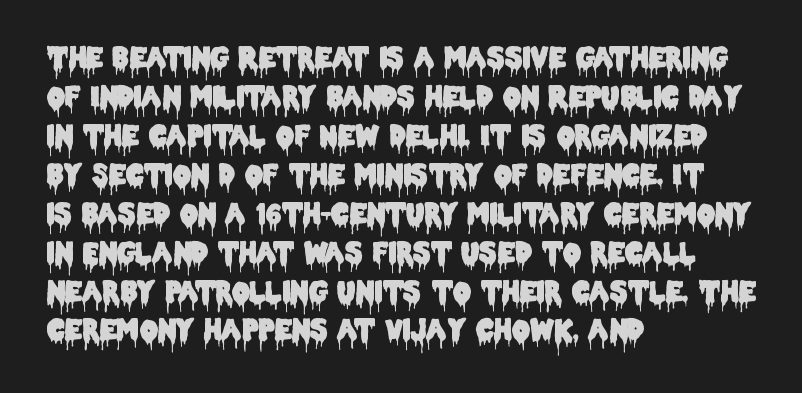
Q: Is the text italic (slanted)? A: No, it is upright.
Q: Is the typeface a serif or a sans-serif typeface? A: Sans-serif.
Q: Is the text underlined? A: No.
Q: How is the paragraph aligned? A: Left-aligned.
Q: Is the spacing between letters normal or unusually wide? A: Normal.
Q: Is the spacing between lines tight, normal or loose? A: Normal.
Q: Width (condensed, normal, or wide)? A: Condensed.
Q: Stroke contrast? A: Low.
Q: x-height? A: Large.
Q: Monospaced? A: No.
